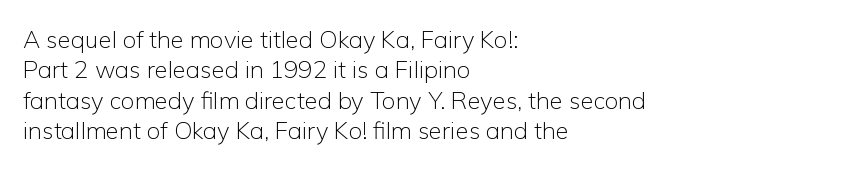
The type sits square on the baseline with zero lean. Only glyphs here, with clear space below each row. This sample is left-justified, so line endings fall wherever the words run out. Nothing unusual about the tracking: characters are spaced as the font intends. No extra ink here — the face is not bold.
